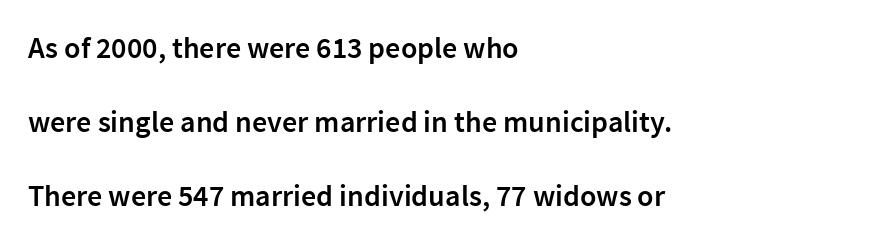
Q: Is the text bold? A: Semi-bold.
Q: Is the text italic (slanted)? A: No, it is upright.
Q: Is the typeface a serif or a sans-serif typeface? A: Sans-serif.
Q: Is the text underlined? A: No.
Q: How is the paragraph aligned? A: Left-aligned.
Q: Is the spacing between letters normal or unusually wide? A: Normal.
Q: Is the spacing between lines tight, normal or loose? A: Loose.
Q: Width (condensed, normal, or wide)? A: Normal.
Q: Stroke contrast? A: Low.
Q: x-height? A: Medium.
Q: Monospaced? A: No.
